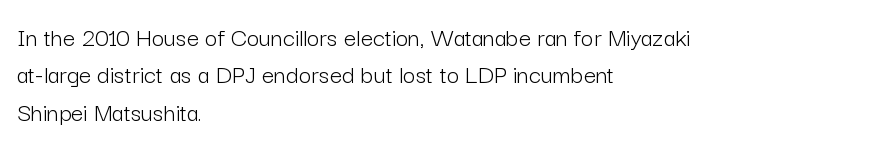
Interline gaps are of average width in this sample. Inter-character spacing is left at the font's built-in metrics. If you drew a line through each stem, it would be perfectly vertical. Words float on clear page, feet unadorned. Each line starts at the same left margin while the right side varies.
